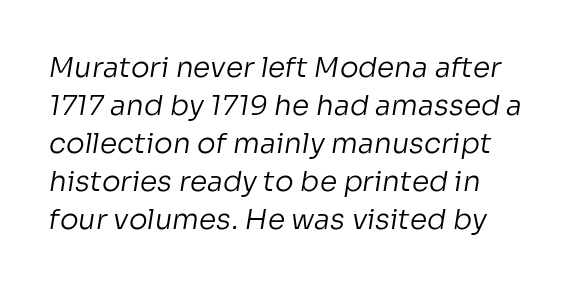
The image shows 28 px regular-weight sans-serif type; set left-aligned, normal line spacing (1.36x), normal letter spacing, not underlined; low stroke contrast and a medium x-height.
